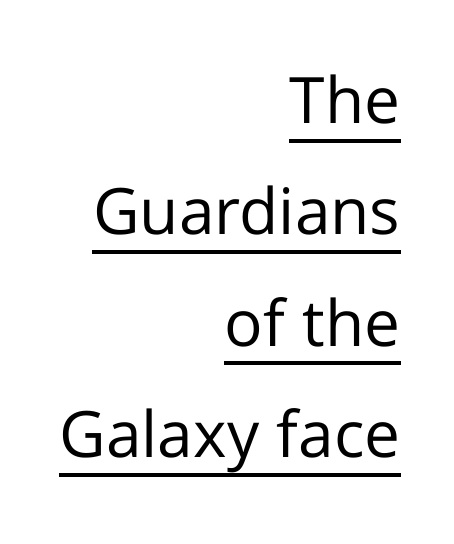
A rule runs beneath these lines of type. The ragged edge is on the left, which tells us the setting is flush right. The glyphs in this specimen are sans serif. Think of a printed novel: that variable character pitch is what you see here.
